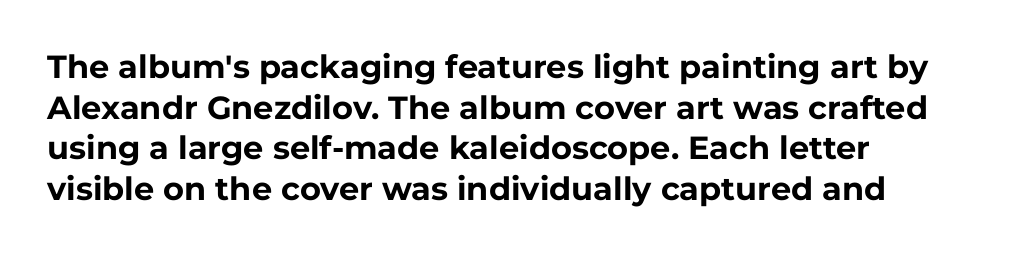
The glyphs have the mass of a bold cut. Rows of type keep a routine distance in the vertical direction. The typography opts for an upright posture over an oblique one. Varying glyph widths throughout — classic text-font behaviour. Visually the block forms a straight wall on the left and a jagged coastline on the right.
